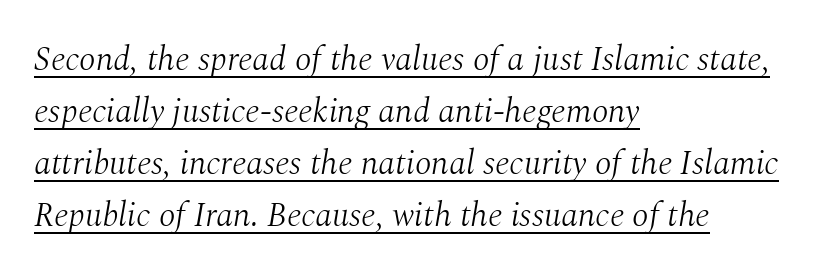
{"serif": "yes", "italic": "yes", "lean": "right", "slant_degrees": 10, "bold": "no", "weight": "light", "width": "normal", "stroke_contrast": "medium", "x_height": "medium", "monospaced": "no", "underline": "yes", "align": "left", "line_spacing": "normal", "line_spacing_ratio": 1.53, "letter_spacing": "normal", "letter_spacing_em": 0.0, "glyph_px": 34}
